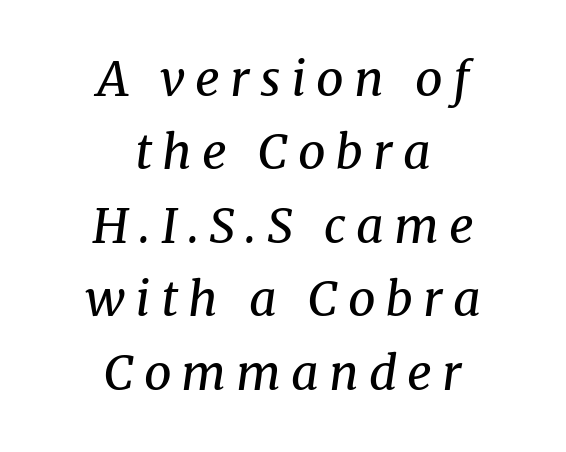
The image shows 48 px regular-weight serif type, italic (leaning right); set centered, normal line spacing (1.53x), unusually wide letter spacing (+0.21 em), not underlined; medium stroke contrast and a medium x-height.
